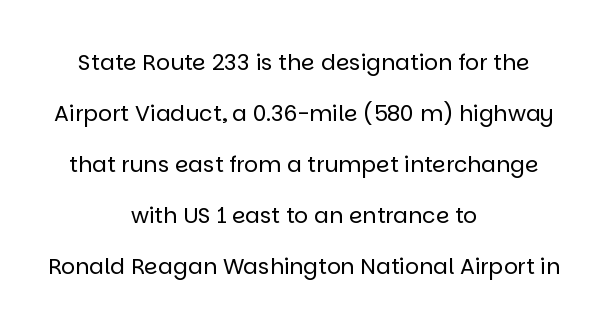
Words appear dense and cohesive because spacing is normal. The space directly below the letters is spotless. The font is comparable to plain body text, perhaps lighter. Vertical spacing — loose. The passage is arranged like a title page — every line centered. If you drew a line through each stem, it would be perfectly vertical.
